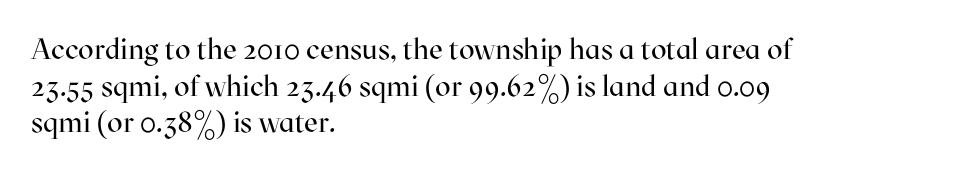
Nothing heavy about these letters — not bold at all. Underlining? Definitely not there. This sample uses an upright cut, with every glyph sitting square on the baseline. This sample uses plain, unmodified letter spacing. Little horizontal feet cap the strokes, marking this as serif type.
